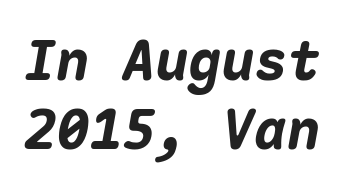
The image shows 55 px heavy type, italic (leaning right), monospaced; set normal line spacing (1.26x), normal letter spacing, not underlined; medium stroke contrast and a medium x-height.
